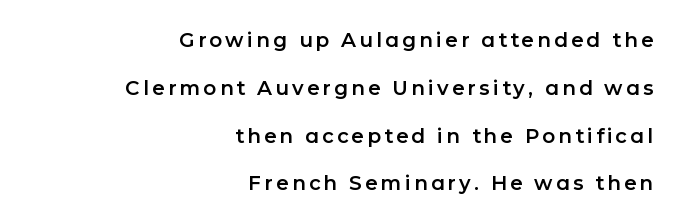
The image shows 20 px text type, upright; set right-aligned, loose line spacing (2.39x), not underlined.
